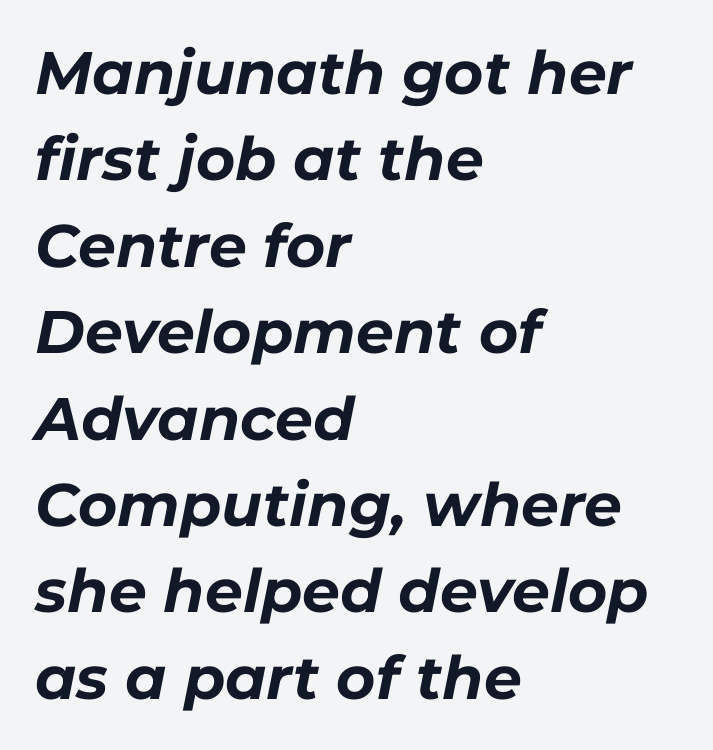
The leading is moderate, giving the passage an even texture. Is this a fixed-width face? No — the glyphs have proportional, varying widths. Would a proofreader flag this as italicized? Yes. Letter spacing: default.
